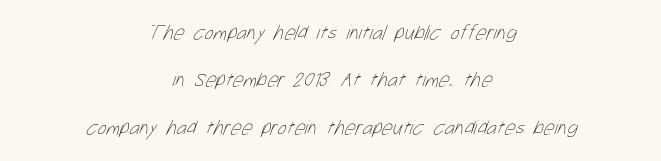
The image shows 21 px text type; set centered, loose line spacing (2.26x), normal letter spacing, not underlined.
